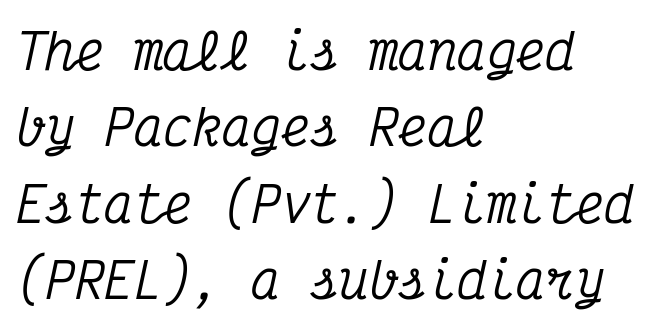
The image shows 49 px condensed serif type, italic (leaning right), monospaced; set left-aligned, normal line spacing (1.56x), normal letter spacing, not underlined; medium stroke contrast and a medium x-height.
